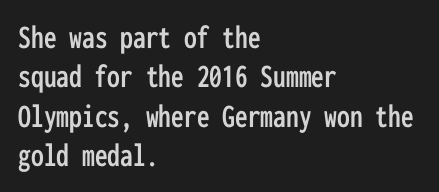
Characters remain perfectly vertical along every line. The face used here is a sans, in the tradition of grotesques and geometrics. Visually the block forms a straight wall on the left and a jagged coastline on the right. The passage shown has conventional tracking throughout.
